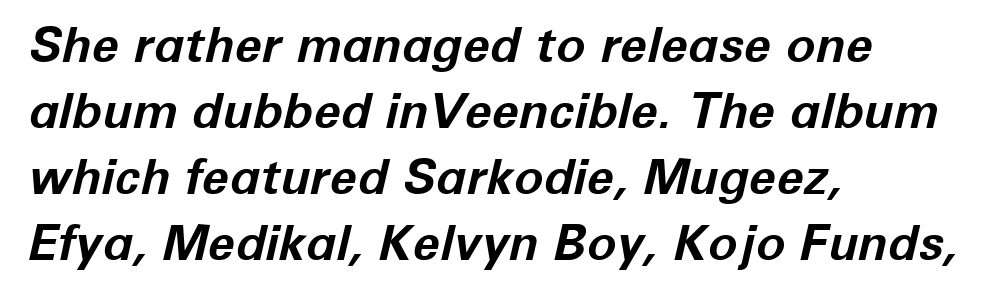
{"italic": "yes", "lean": "right", "slant_degrees": 12, "bold": "yes", "weight": "bold", "width": "normal", "stroke_contrast": "low", "x_height": "medium", "monospaced": "no", "underline": "no", "align": "left", "line_spacing": "normal", "line_spacing_ratio": 1.35, "letter_spacing": "normal", "letter_spacing_em": 0.0, "glyph_px": 49}
